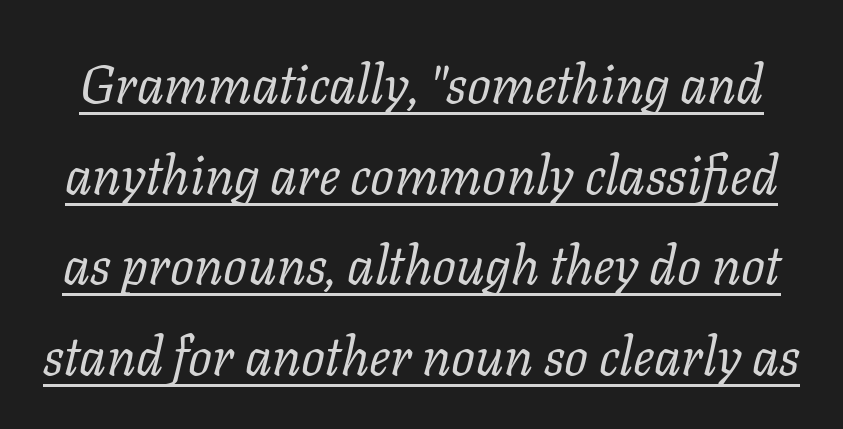
The image shows 53 px regular-weight serif type, italic (leaning right); set line spacing 1.71x, normal letter spacing, underlined; low stroke contrast and a medium x-height.
